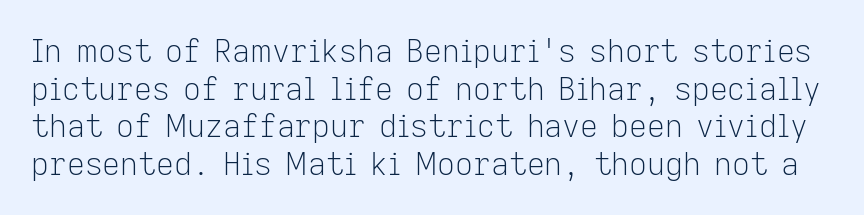
The image shows 31 px light sans-serif type, upright; set line spacing 1.21x, normal letter spacing, not underlined; low stroke contrast and a medium x-height.
